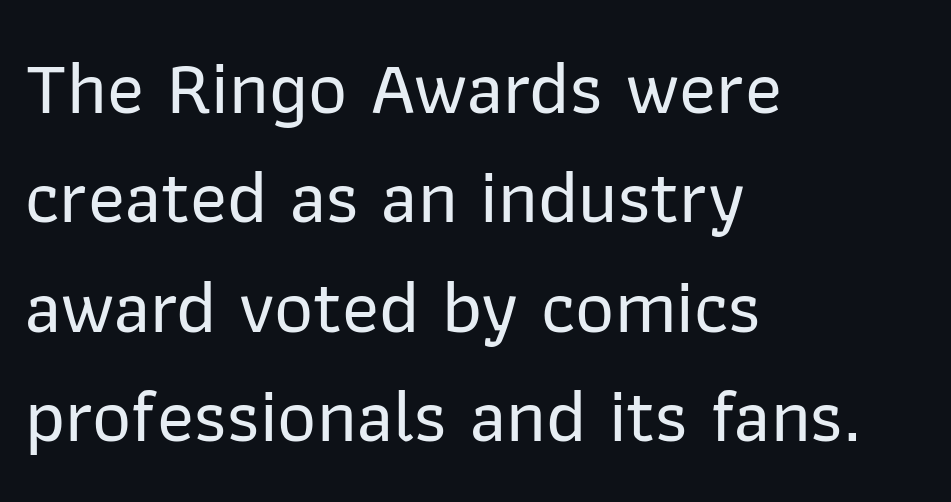
The image shows 76 px sans-serif type, upright; set left-aligned, normal line spacing (1.44x), normal letter spacing, not underlined; low stroke contrast and a medium x-height.
